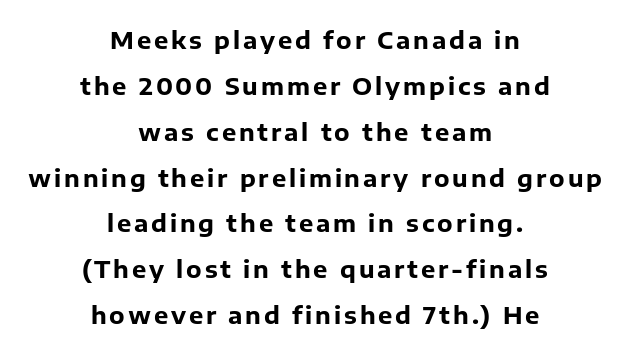
{"italic": "no", "bold": "yes", "underline": "no", "align": "center", "line_spacing": "loose", "line_spacing_ratio": 1.91, "glyph_px": 24}
